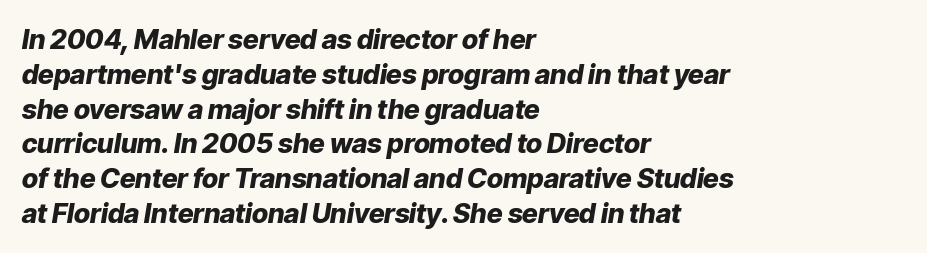
{"italic": "yes", "lean": "right", "slant_degrees": 9, "bold": "yes", "underline": "no", "align": "left", "line_spacing": "normal", "line_spacing_ratio": 1.29, "letter_spacing": "normal", "letter_spacing_em": 0.0, "glyph_px": 27}
